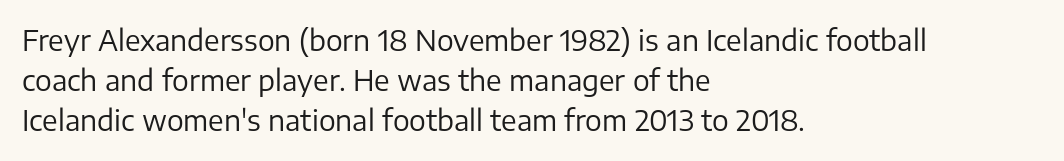
{"serif": "no", "italic": "no", "bold": "no", "weight": "regular", "width": "normal", "stroke_contrast": "low", "x_height": "medium", "monospaced": "no", "underline": "no", "align": "left", "line_spacing": "normal", "line_spacing_ratio": 1.43, "letter_spacing": "normal", "letter_spacing_em": 0.0, "glyph_px": 28}
